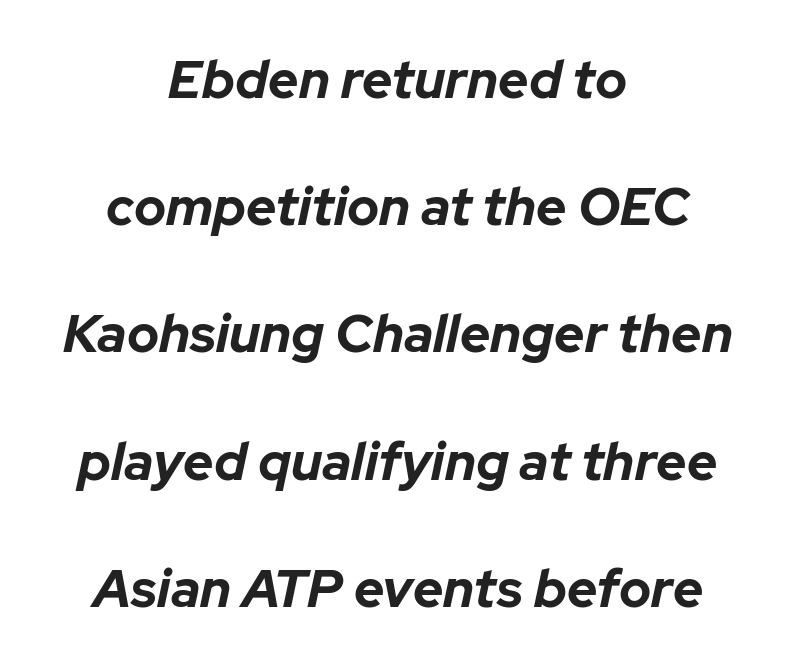
{"italic": "yes", "lean": "right", "slant_degrees": 12, "bold": "yes", "weight": "bold", "width": "normal", "stroke_contrast": "low", "x_height": "medium", "monospaced": "no", "underline": "no", "align": "center", "line_spacing": "loose", "line_spacing_ratio": 2.4, "letter_spacing": "normal", "letter_spacing_em": 0.0, "glyph_px": 53}
